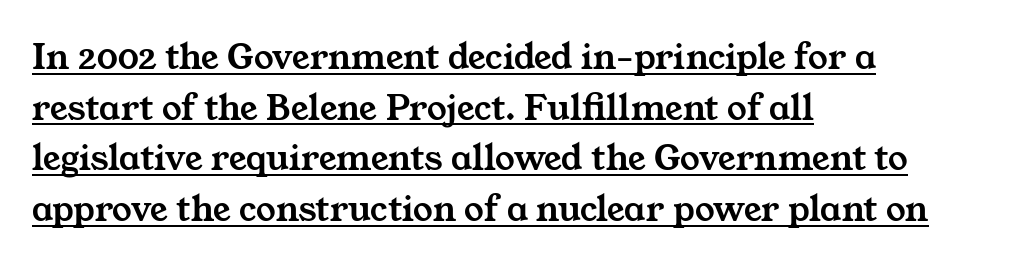
Has an underline been added? It has. Stroke terminals: seriffed. Standard letterfit; no display-style spreading of the glyphs. Layout note: lines flush left.
